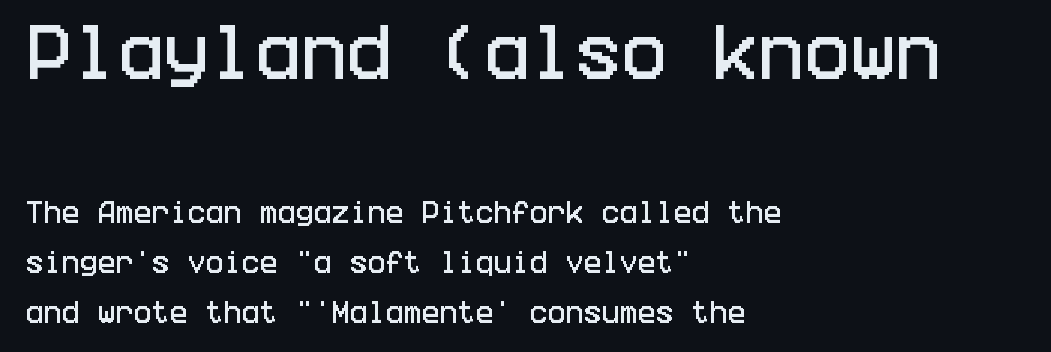
{"serif": "no", "italic": "no", "width": "condensed", "stroke_contrast": "low", "x_height": "large", "underline": "no", "align": "left", "line_spacing": "loose", "line_spacing_ratio": 2.08, "letter_spacing": "normal", "letter_spacing_em": 0.0, "larger_block": "first", "size_ratio": 2.54, "glyph_px": 61}
